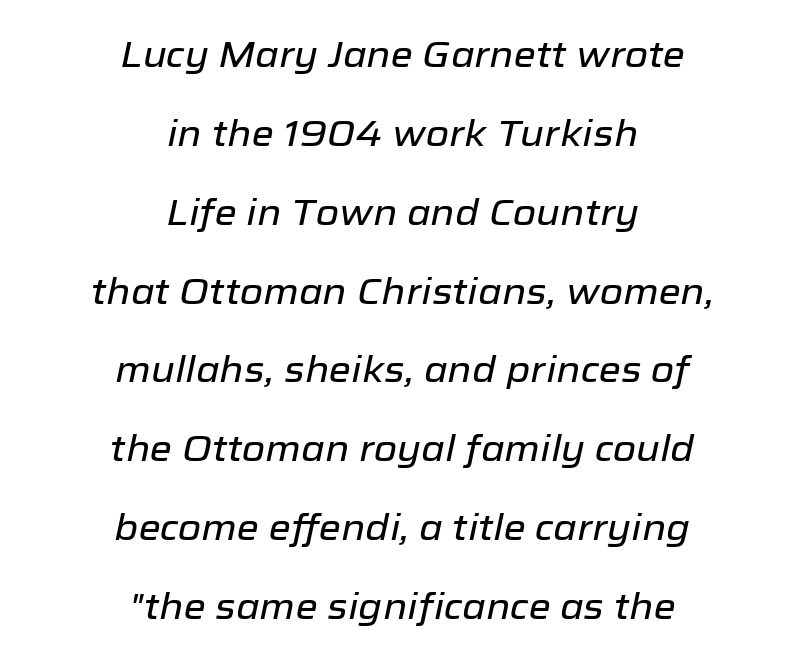
The image shows 36 px text type, italic (leaning right); set centered, loose line spacing (2.19x), normal letter spacing, not underlined; low stroke contrast and a medium x-height.
